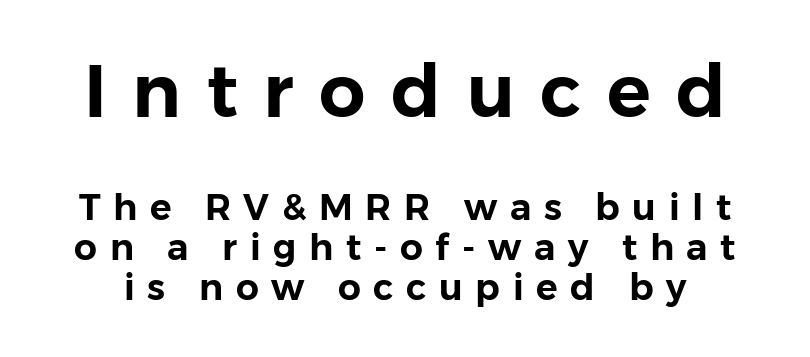
{"serif": "no", "italic": "no", "width": "normal", "stroke_contrast": "low", "x_height": "medium", "monospaced": "no", "underline": "no", "line_spacing": "tight", "line_spacing_ratio": 1.11, "letter_spacing": "wide", "letter_spacing_em": 0.35, "larger_block": "first", "size_ratio": 2.03, "glyph_px": 73}
